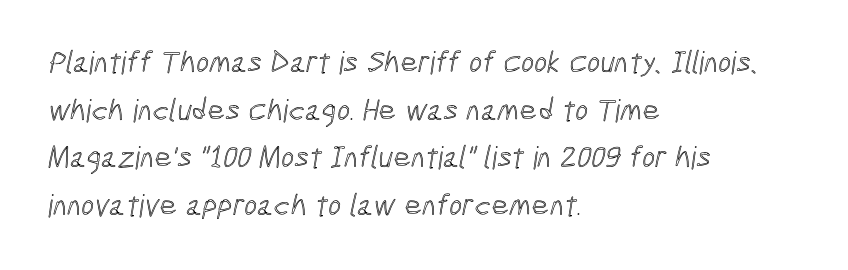
Anything drawn beneath the words? Only blank space. Normally led — the rows are evenly, conventionally spaced. This sample uses plain, unmodified letter spacing. Looks like regular typesetting: each glyph gets only the width it needs.
